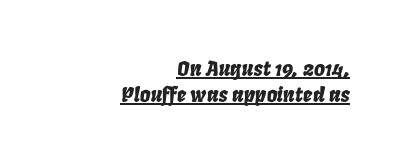
The image shows 21 px text type, italic (leaning right); set right-aligned, normal line spacing (1.25x), normal letter spacing, underlined.
